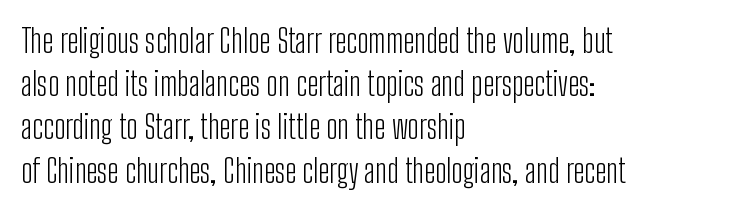
On a weight scale, this lands at 450 or below. Think of a printed novel: that variable character pitch is what you see here. A typesetter would call this zero additional tracking. Is there much room between lines? A standard amount, neither cramped nor airy. In terms of posture, this sample is upright.
